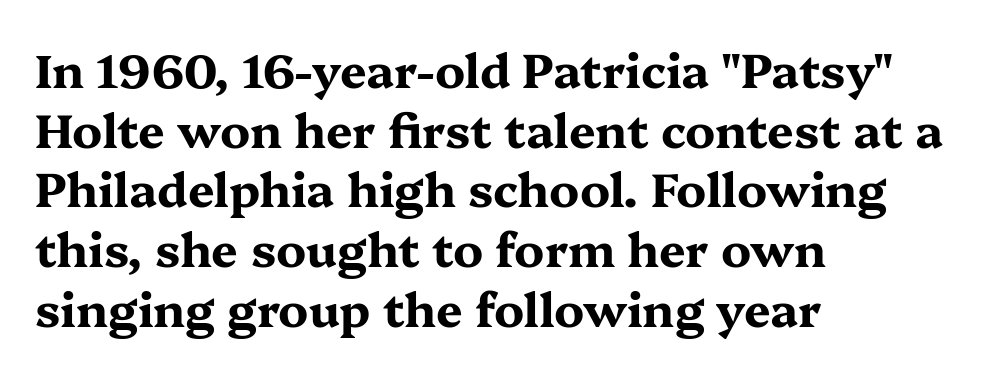
{"serif": "yes", "italic": "no", "bold": "yes", "weight": "bold", "width": "wide", "stroke_contrast": "medium", "x_height": "medium", "monospaced": "no", "underline": "no", "align": "left", "line_spacing": "normal", "line_spacing_ratio": 1.27, "letter_spacing": "normal", "letter_spacing_em": 0.0, "glyph_px": 47}
